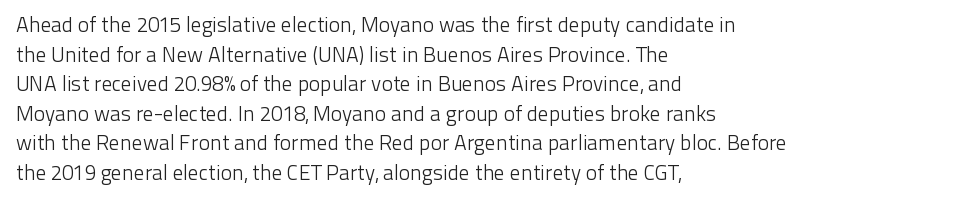
Q: Is the text bold? A: No.
Q: Is the text italic (slanted)? A: No, it is upright.
Q: Is the text underlined? A: No.
Q: How is the paragraph aligned? A: Left-aligned.
Q: Is the spacing between letters normal or unusually wide? A: Normal.
Q: Is the spacing between lines tight, normal or loose? A: Normal.
